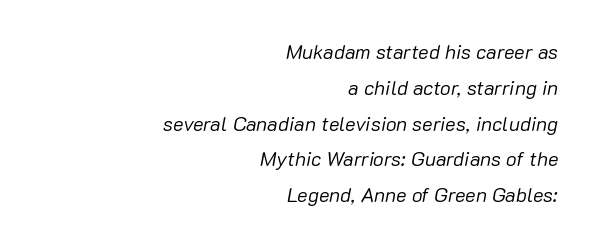
{"italic": "yes", "lean": "right", "slant_degrees": 10, "bold": "no", "underline": "no", "align": "right", "line_spacing_ratio": 1.79, "letter_spacing": "normal", "letter_spacing_em": 0.0, "glyph_px": 20}
